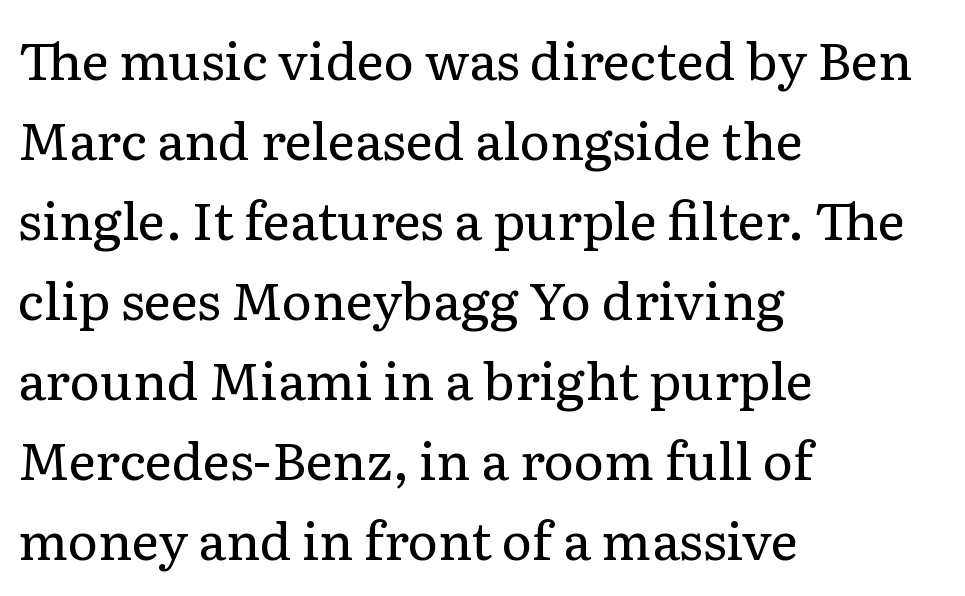
{"serif": "yes", "italic": "no", "bold": "no", "weight": "regular", "width": "normal", "stroke_contrast": "low", "x_height": "medium", "monospaced": "no", "underline": "no", "align": "left", "line_spacing": "normal", "line_spacing_ratio": 1.54, "letter_spacing": "normal", "letter_spacing_em": 0.0, "glyph_px": 52}
